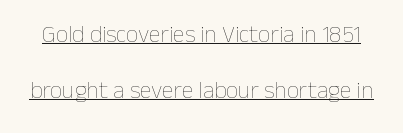
The image shows 24 px text type, upright; set loose line spacing (2.34x), normal letter spacing, underlined.
